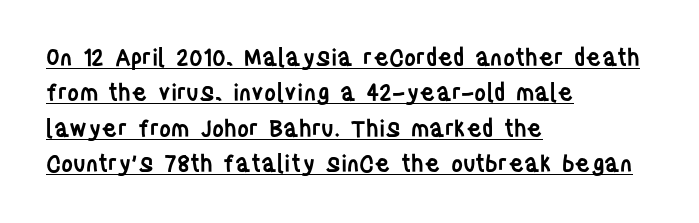
Q: Is the text bold? A: Semi-bold.
Q: Is the text italic (slanted)? A: No, it is upright.
Q: Is the text underlined? A: Yes.
Q: How is the paragraph aligned? A: Left-aligned.
Q: Is the spacing between letters normal or unusually wide? A: Normal.
Q: Is the spacing between lines tight, normal or loose? A: Normal.
